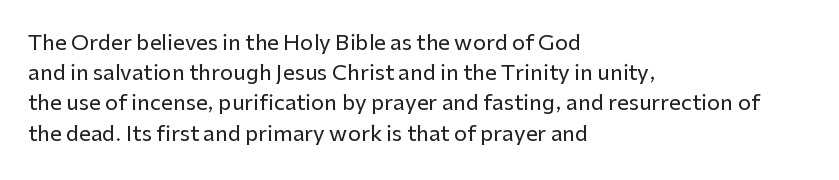
{"italic": "no", "underline": "no", "align": "left", "line_spacing": "normal", "line_spacing_ratio": 1.44, "letter_spacing": "normal", "letter_spacing_em": 0.0, "glyph_px": 21}
